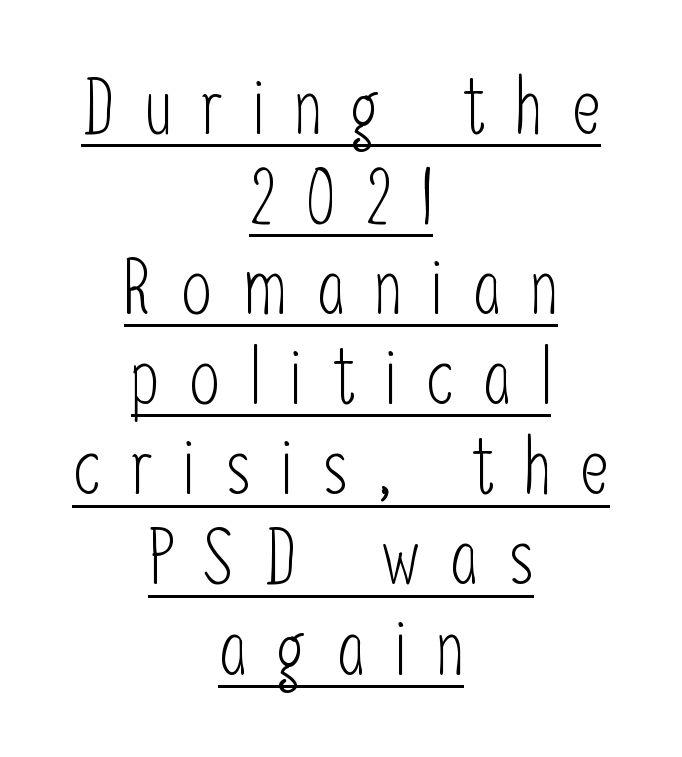
{"serif": "no", "italic": "no", "bold": "no", "weight": "light", "width": "condensed", "stroke_contrast": "low", "x_height": "medium", "monospaced": "no", "underline": "yes", "align": "center", "line_spacing_ratio": 1.17, "letter_spacing": "wide", "letter_spacing_em": 0.39, "glyph_px": 77}
